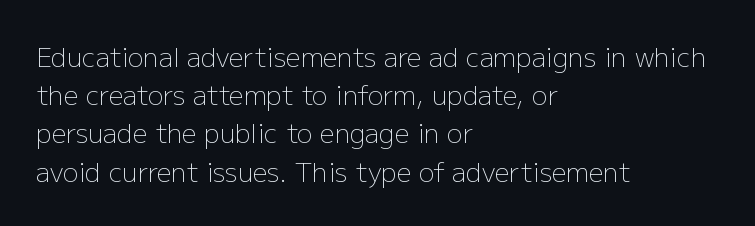
The image shows 26 px text type, upright; set left-aligned, normal line spacing (1.47x), normal letter spacing, not underlined.
